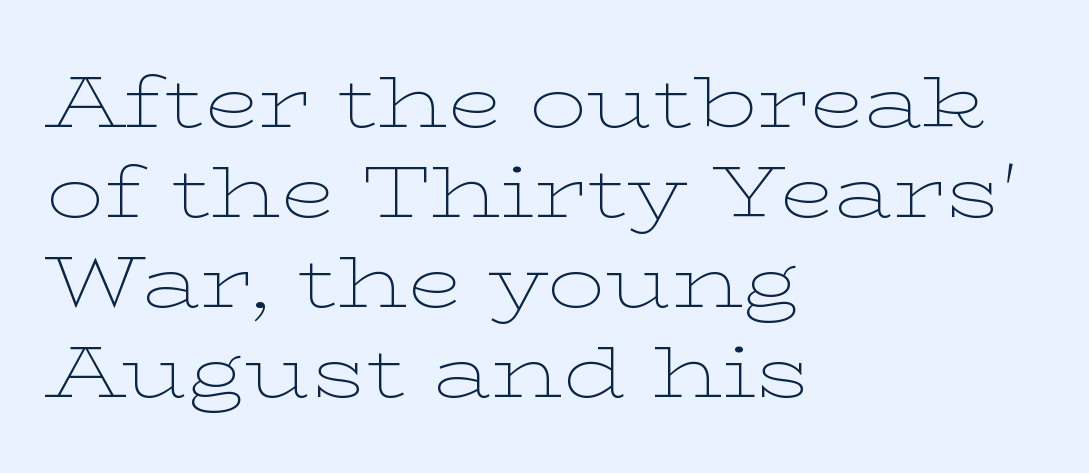
Weight: not bold — regular or lighter. This block has exactly the height ordinary leading produces. The paragraph has a hard left edge and a soft right edge. The rendering uses natural spacing where letterforms have individual widths. Plain, unruled lines of type. Font category for this specimen: serif.
